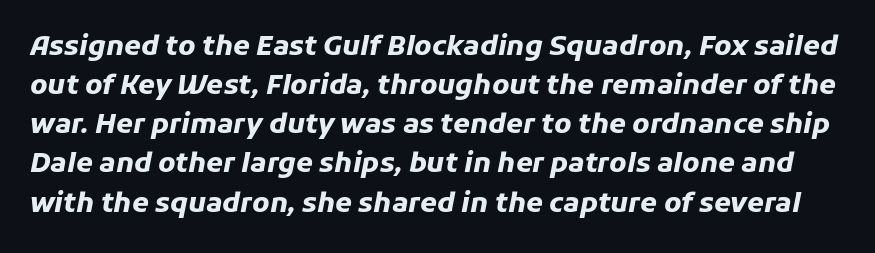
The image shows 27 px bold type, italic (leaning right); set normal line spacing (1.45x), normal letter spacing, not underlined.
